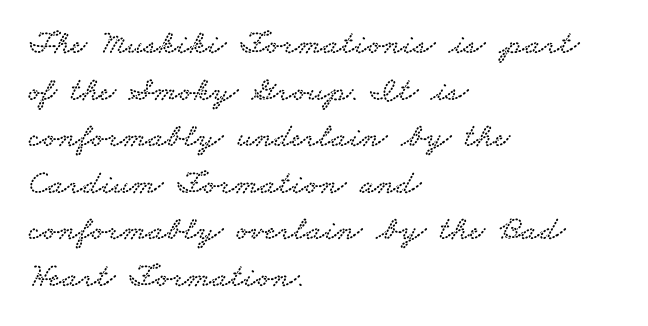
{"width": "wide", "stroke_contrast": "low", "x_height": "small", "monospaced": "no", "underline": "no", "align": "left", "line_spacing": "normal", "line_spacing_ratio": 1.37, "letter_spacing": "normal", "letter_spacing_em": 0.0, "glyph_px": 34}
